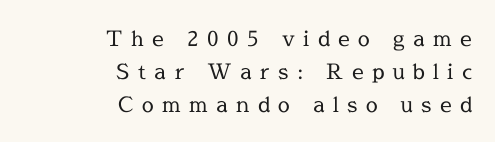
Regarding leading, the lines here are spaced in the standard way. All the whitespace from short lines collects on the left. Just letters on the line, the space beneath them empty. A roman cut, with each character standing at attention. The type is letterspaced generously, with wide tracking.
